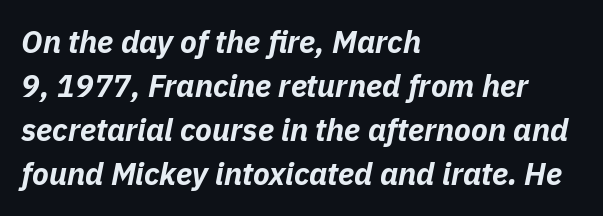
Q: Is the text bold? A: Yes.
Q: Is the text italic (slanted)? A: Yes, it leans right by about 11 degrees.
Q: Is the text underlined? A: No.
Q: How is the paragraph aligned? A: Left-aligned.
Q: Is the spacing between letters normal or unusually wide? A: Normal.
Q: Is the spacing between lines tight, normal or loose? A: Normal.
Q: Width (condensed, normal, or wide)? A: Normal.
Q: Stroke contrast? A: Low.
Q: x-height? A: Medium.
Q: Monospaced? A: No.
